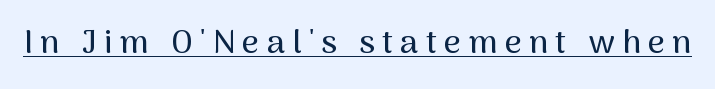
Q: Is the text italic (slanted)? A: No, it is upright.
Q: Is the typeface a serif or a sans-serif typeface? A: Sans-serif.
Q: Is the text underlined? A: Yes.
Q: Is the spacing between letters normal or unusually wide? A: Unusually wide.
Q: Width (condensed, normal, or wide)? A: Normal.
Q: Stroke contrast? A: Medium.
Q: x-height? A: Medium.
Q: Monospaced? A: No.
